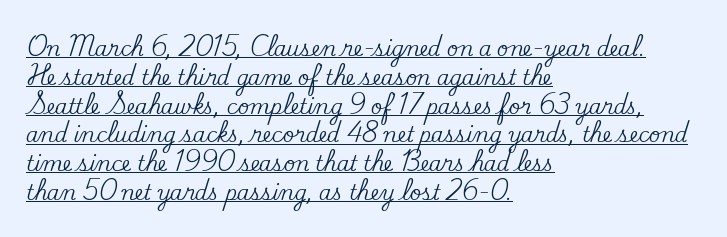
The image shows 20 px text type; set left-aligned, normal line spacing (1.44x), normal letter spacing, underlined.
